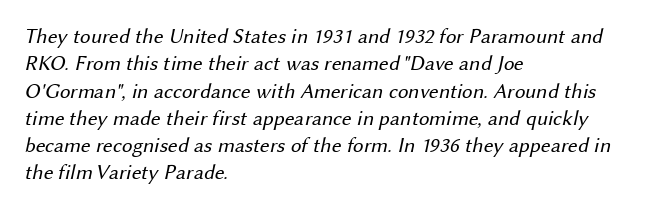
{"bold": "no", "underline": "no", "align": "left", "line_spacing": "normal", "line_spacing_ratio": 1.3, "letter_spacing": "normal", "letter_spacing_em": 0.0, "glyph_px": 21}
